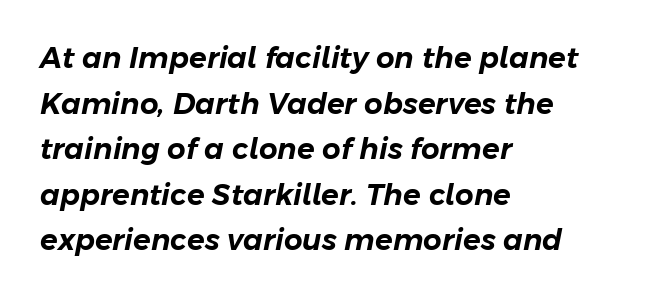
Bare-footed words on every line. The rendering keeps characters at their native spacing. This block has exactly the height ordinary leading produces. Spacing verdict: proportional, widths tailored to each character. An italicized treatment has been applied to the whole sample. Notice how the passage keeps a crisp vertical edge on the left only.
